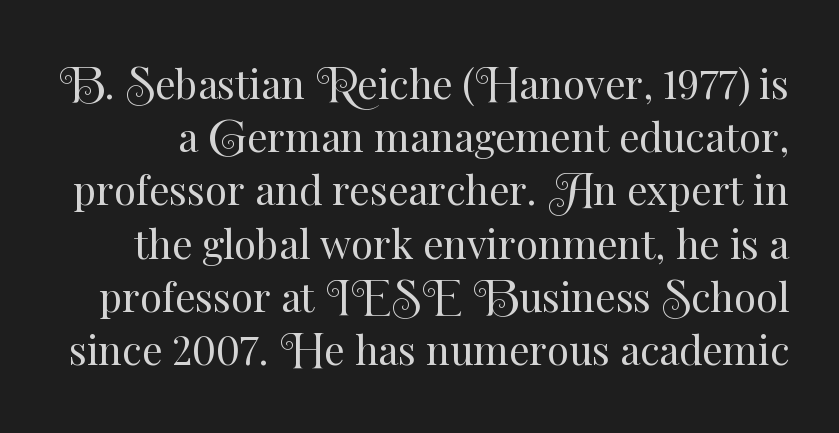
Q: Is the text bold? A: No.
Q: Is the text italic (slanted)? A: No, it is upright.
Q: Is the text underlined? A: No.
Q: Is the spacing between letters normal or unusually wide? A: Normal.
Q: Is the spacing between lines tight, normal or loose? A: Normal.
Q: Width (condensed, normal, or wide)? A: Normal.
Q: Stroke contrast? A: Medium.
Q: x-height? A: Small.
Q: Monospaced? A: No.
